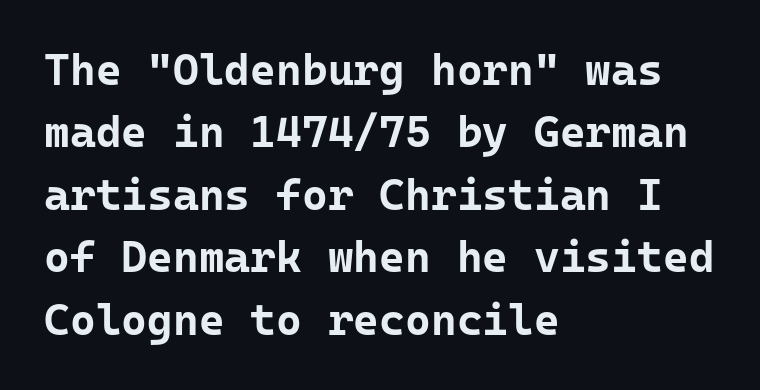
Q: Is the text bold? A: Yes.
Q: Is the text italic (slanted)? A: No, it is upright.
Q: Is the typeface a serif or a sans-serif typeface? A: Sans-serif.
Q: Is the text underlined? A: No.
Q: How is the paragraph aligned? A: Left-aligned.
Q: Is the spacing between letters normal or unusually wide? A: Normal.
Q: Is the spacing between lines tight, normal or loose? A: Normal.
Q: Width (condensed, normal, or wide)? A: Normal.
Q: Stroke contrast? A: Low.
Q: x-height? A: Medium.
Q: Monospaced? A: Yes.
